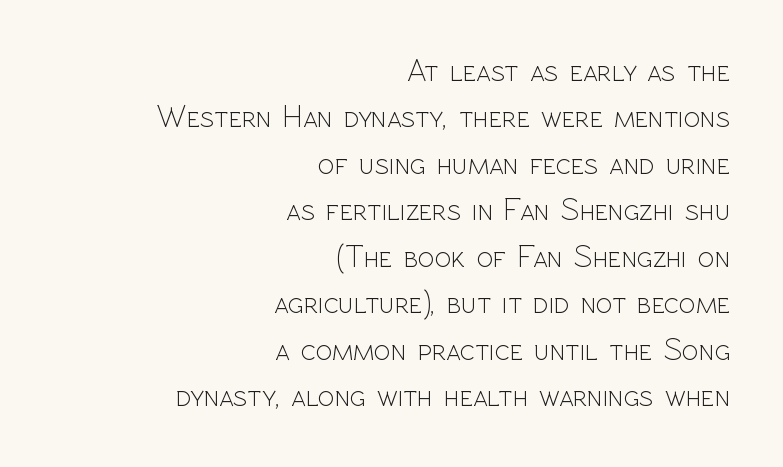
{"serif": "no", "italic": "no", "bold": "no", "weight": "light", "width": "normal", "x_height": "medium", "monospaced": "no", "underline": "no", "align": "right", "line_spacing": "normal", "line_spacing_ratio": 1.5, "letter_spacing": "normal", "letter_spacing_em": 0.0, "glyph_px": 31}
